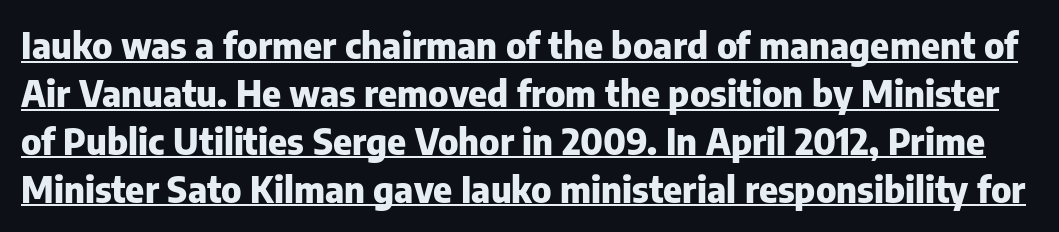
{"serif": "no", "italic": "no", "bold": "yes", "weight": "heavy", "width": "normal", "stroke_contrast": "low", "x_height": "medium", "monospaced": "no", "underline": "yes", "line_spacing": "normal", "line_spacing_ratio": 1.33, "letter_spacing": "normal", "letter_spacing_em": 0.0, "glyph_px": 36}
